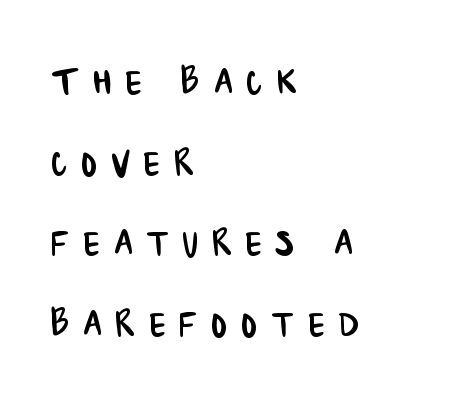
The image shows 48 px condensed sans-serif type; set left-aligned, normal line spacing (1.68x), unusually wide letter spacing (+0.29 em), not underlined; low stroke contrast and a large x-height.
